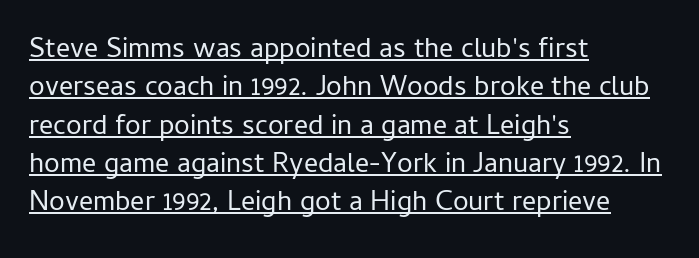
The image shows 28 px regular-weight sans-serif type, upright; set left-aligned, normal line spacing (1.37x), normal letter spacing, underlined; low stroke contrast and a medium x-height.
